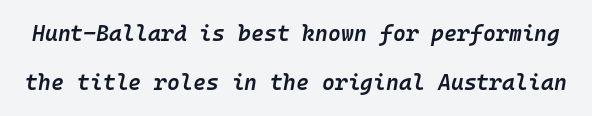
The image shows 22 px text type, italic (leaning right); set loose line spacing (2.22x), normal letter spacing, not underlined.
